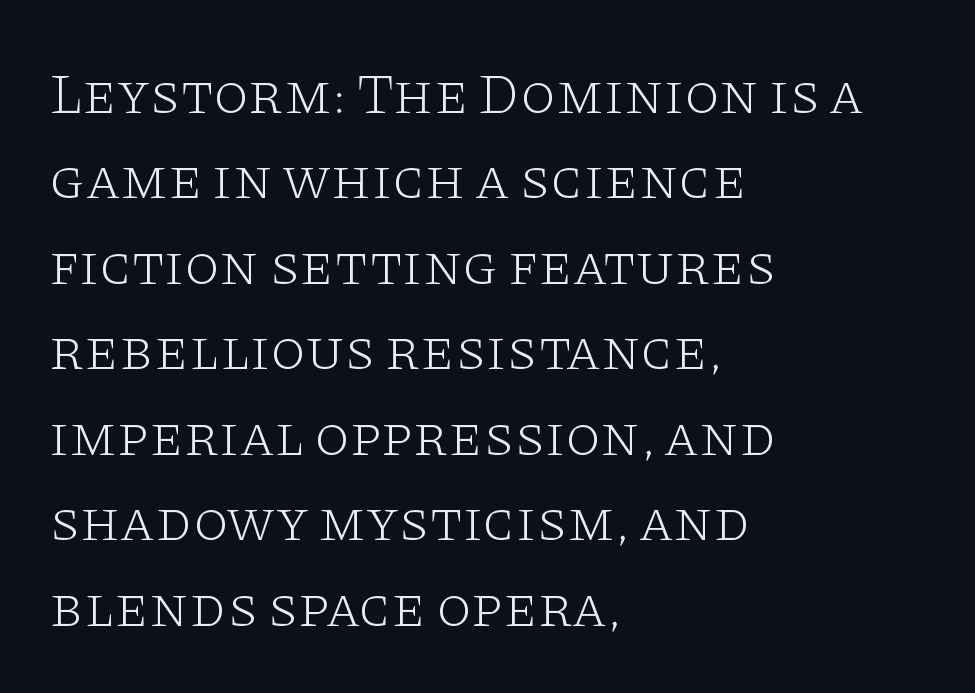
The image shows 57 px light, wide serif type, upright; set left-aligned, normal line spacing (1.5x), normal letter spacing, not underlined; low stroke contrast and a large x-height.
